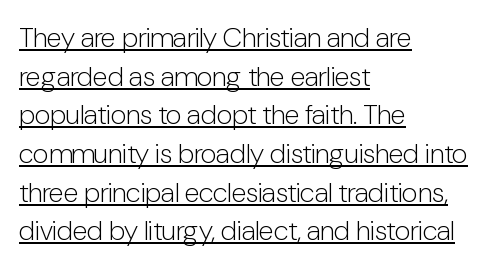
{"serif": "no", "italic": "no", "bold": "no", "weight": "light", "width": "condensed", "stroke_contrast": "low", "x_height": "medium", "monospaced": "no", "underline": "yes", "align": "left", "line_spacing": "normal", "line_spacing_ratio": 1.38, "letter_spacing": "normal", "letter_spacing_em": 0.0, "glyph_px": 28}
